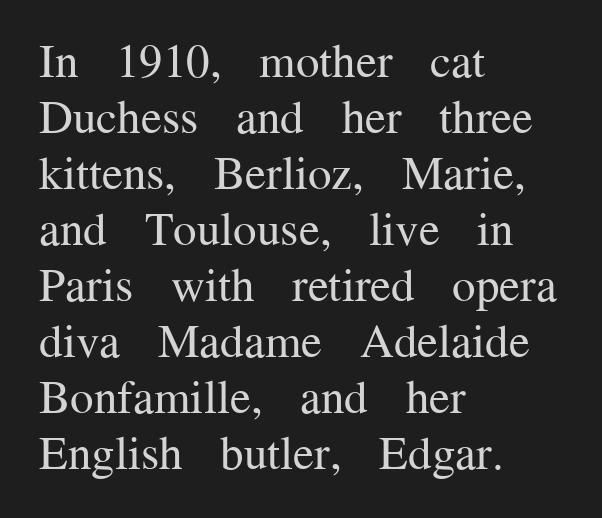
{"serif": "yes", "italic": "no", "bold": "no", "weight": "regular", "width": "normal", "stroke_contrast": "medium", "x_height": "medium", "monospaced": "no", "underline": "no", "align": "left", "line_spacing_ratio": 1.19, "letter_spacing": "normal", "letter_spacing_em": 0.0, "glyph_px": 47}
